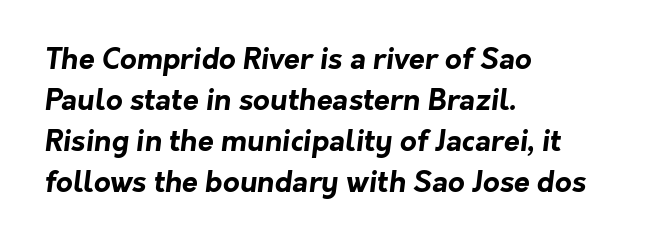
The rendering anchors every line to the left-hand side. The letters advance in unequal steps, a hallmark of proportional type. Weight: bold. The letters sit at their default tracking, neither squeezed nor spread. In terms of leading, this rendering sits right in the middle. A sans-serif font was chosen for this passage.
